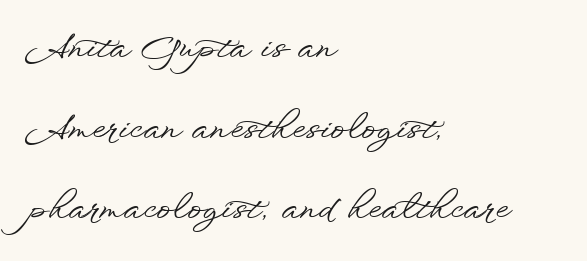
Interline gaps are noticeably wide in this sample. What stands out about the letter spacing? Nothing — it is the standard amount. Proportional: the letters do not fall into vertical columns. This is sans-serif lettering, the kind often seen on screens and signage. The baseline area is clear.
